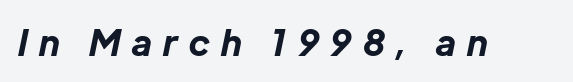
Q: Is the text bold? A: Yes.
Q: Is the text italic (slanted)? A: Yes, it leans right by about 12 degrees.
Q: Is the text underlined? A: No.
Q: Is the spacing between letters normal or unusually wide? A: Unusually wide.
Q: Width (condensed, normal, or wide)? A: Normal.
Q: Stroke contrast? A: Low.
Q: x-height? A: Medium.
Q: Monospaced? A: No.
